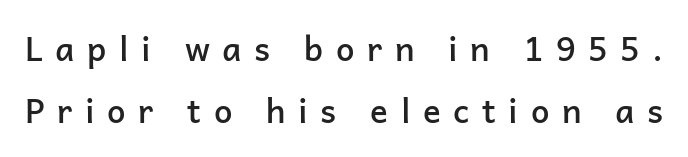
Q: Is the text bold? A: Semi-bold.
Q: Is the text italic (slanted)? A: No, it is upright.
Q: Is the typeface a serif or a sans-serif typeface? A: Sans-serif.
Q: Is the text underlined? A: No.
Q: Is the spacing between letters normal or unusually wide? A: Unusually wide.
Q: Width (condensed, normal, or wide)? A: Normal.
Q: Stroke contrast? A: Low.
Q: x-height? A: Medium.
Q: Monospaced? A: No.
